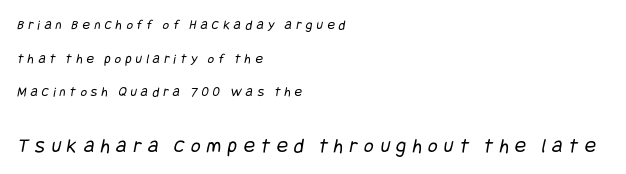
Visually, the bottom section dominates because its glyphs are scaled up. Successive baselines arrive slowly, with a big drop between each. Underlining? Definitely not there. Line starts are locked; line ends wander.
